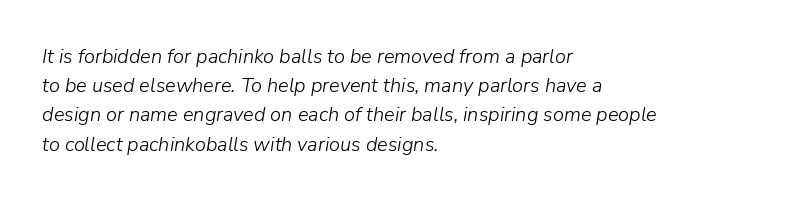
{"italic": "yes", "lean": "right", "slant_degrees": 9, "bold": "no", "underline": "no", "align": "left", "line_spacing": "normal", "line_spacing_ratio": 1.46, "letter_spacing": "normal", "letter_spacing_em": 0.0, "glyph_px": 20}
